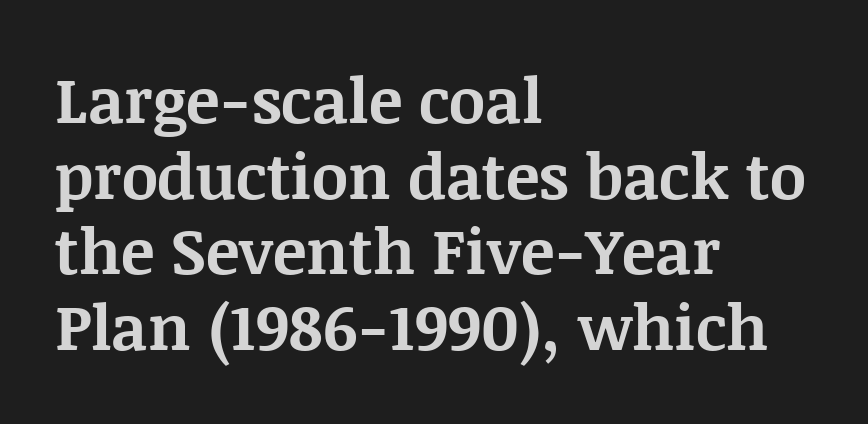
Q: Is the text bold? A: Yes.
Q: Is the text italic (slanted)? A: No, it is upright.
Q: Is the typeface a serif or a sans-serif typeface? A: Serif.
Q: Is the text underlined? A: No.
Q: How is the paragraph aligned? A: Left-aligned.
Q: Is the spacing between letters normal or unusually wide? A: Normal.
Q: Width (condensed, normal, or wide)? A: Normal.
Q: Stroke contrast? A: Medium.
Q: x-height? A: Large.
Q: Monospaced? A: No.
